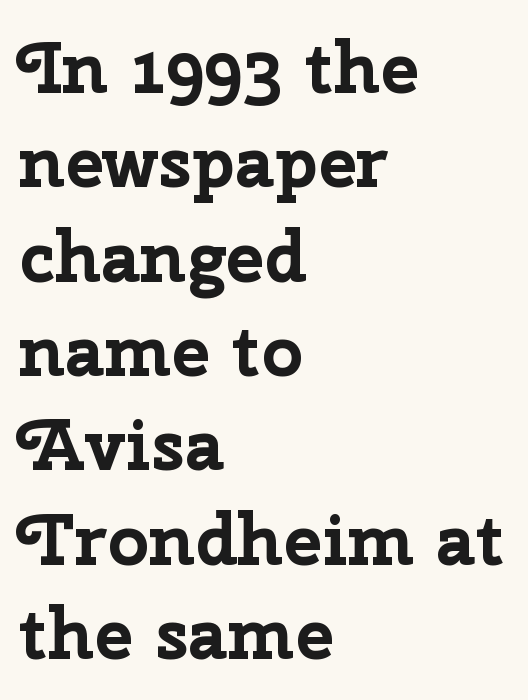
Successive baselines arrive at the customary interval. Each letter keeps its own natural width here, so spacing adapts to shape. The passage shown is emphatically bold. Ordinary non-slanted type is in use.
